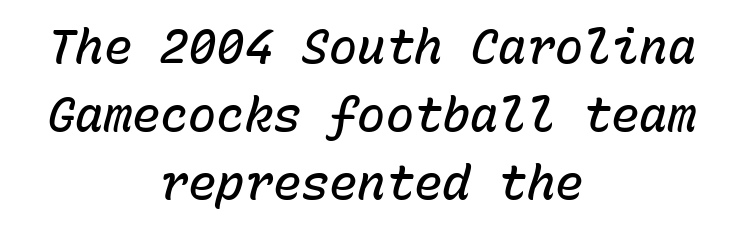
These lines are centered, leaving both edges ragged. The baseline area is clear. Does the leading feel generous? No, just average. An italicized treatment has been applied to the whole sample. The face used here is monospaced, like something from a code editor. These words are printed semibold, heavier than regular yet not bold.
